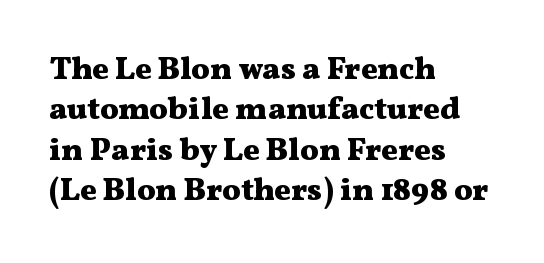
The image shows 31 px heavy, wide serif type, upright; set left-aligned, normal line spacing (1.3x), normal letter spacing, not underlined; medium stroke contrast and a medium x-height.
